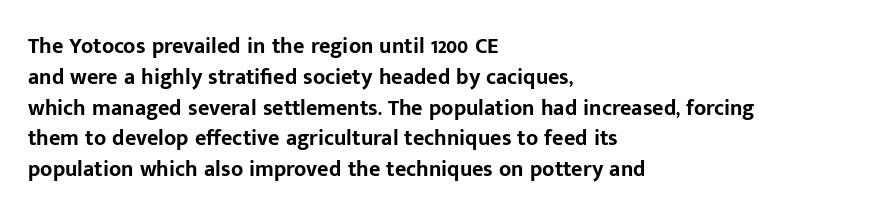
Q: Is the text bold? A: Yes.
Q: Is the text italic (slanted)? A: No, it is upright.
Q: Is the text underlined? A: No.
Q: How is the paragraph aligned? A: Left-aligned.
Q: Is the spacing between letters normal or unusually wide? A: Normal.
Q: Is the spacing between lines tight, normal or loose? A: Normal.
